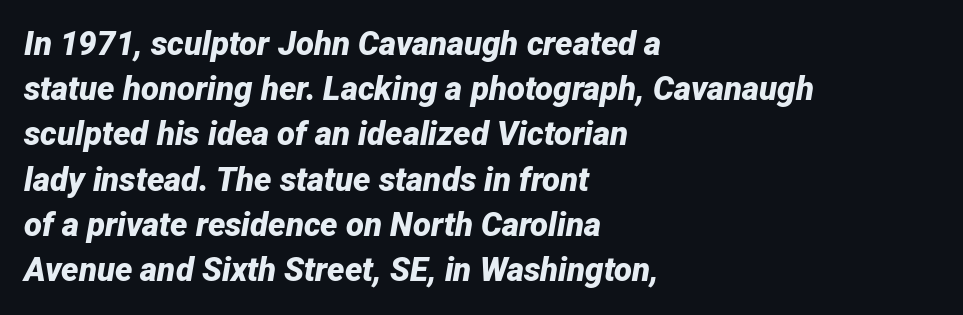
The image shows 33 px bold type, italic (leaning right); set left-aligned, normal line spacing (1.37x), normal letter spacing, not underlined; low stroke contrast and a medium x-height.
